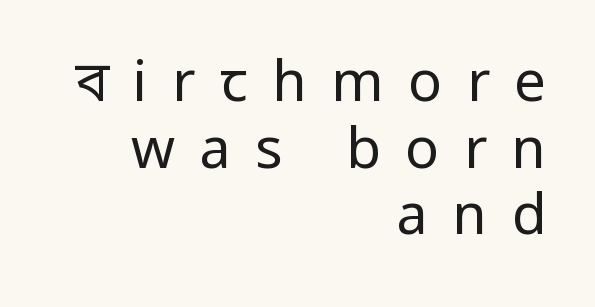
{"serif": "no", "italic": "no", "bold": "no", "weight": "regular", "width": "condensed", "stroke_contrast": "low", "underline": "no", "align": "right", "line_spacing_ratio": 1.19, "letter_spacing": "wide", "letter_spacing_em": 0.44, "glyph_px": 56}
